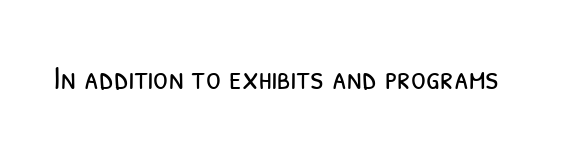
{"serif": "no", "bold": "no", "weight": "light", "width": "condensed", "stroke_contrast": "low", "x_height": "medium", "monospaced": "no", "underline": "no", "letter_spacing": "normal", "letter_spacing_em": 0.0, "glyph_px": 34}
